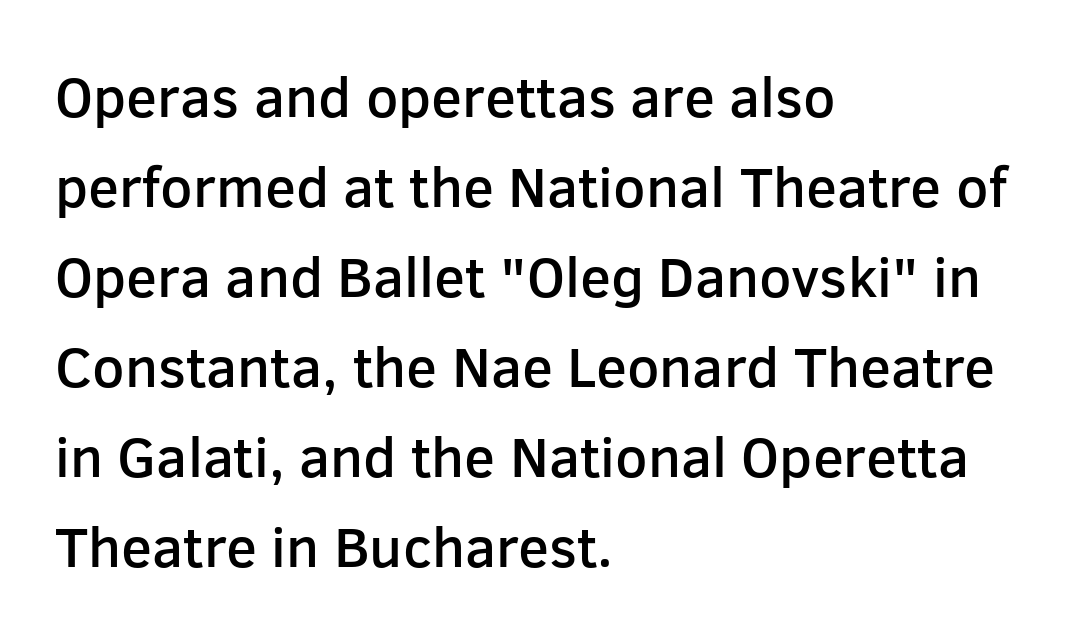
Any mark beneath the type? The region is blank. If you drew a line through each stem, it would be perfectly vertical. Visually the block forms a straight wall on the left and a jagged coastline on the right. What kind of face is this? One without serifs — a sans. Proportional: the letters do not fall into vertical columns.
